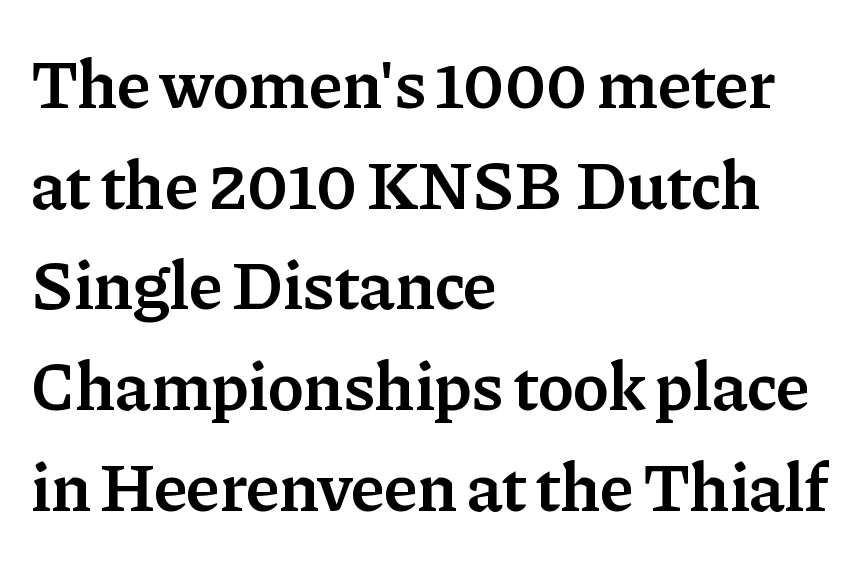
The passage is arranged the way most books set body copy — flush left. Leading: standard. The characters display serif detailing at their extremities. Summary of weight: moderately heavy, a semibold. There is no visible air inserted between adjacent glyphs. Underline: absent.
